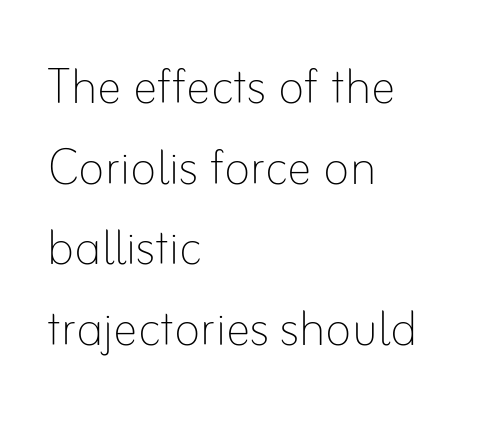
{"italic": "no", "bold": "no", "weight": "thin", "width": "normal", "stroke_contrast": "low", "x_height": "small", "monospaced": "no", "underline": "no", "align": "left", "line_spacing": "normal", "line_spacing_ratio": 1.3, "letter_spacing": "normal", "letter_spacing_em": 0.0, "glyph_px": 62}
